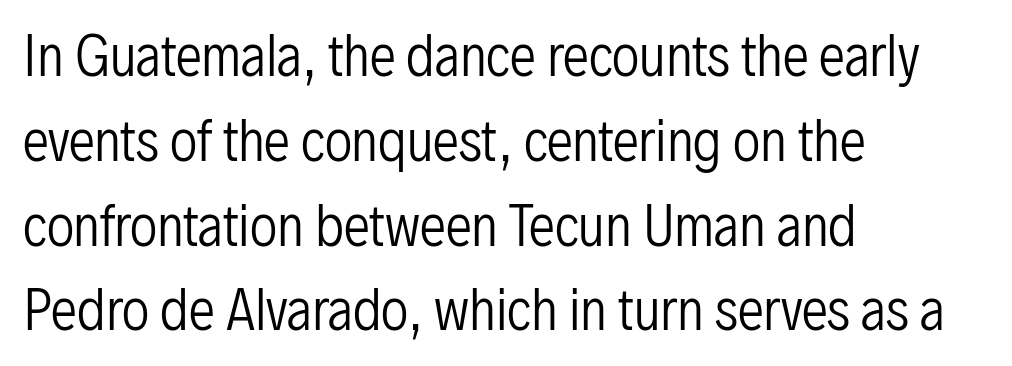
The image shows 53 px regular-weight, condensed sans-serif type, upright; set left-aligned, normal line spacing (1.6x), normal letter spacing, not underlined; low stroke contrast and a medium x-height.
